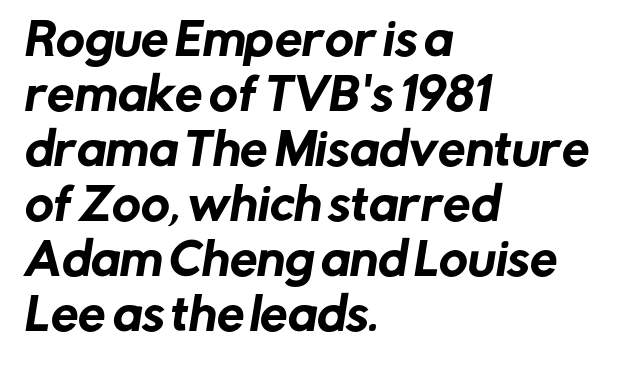
The image shows 44 px sans-serif type; set left-aligned, normal line spacing (1.25x), normal letter spacing, not underlined; low stroke contrast and a medium x-height.
